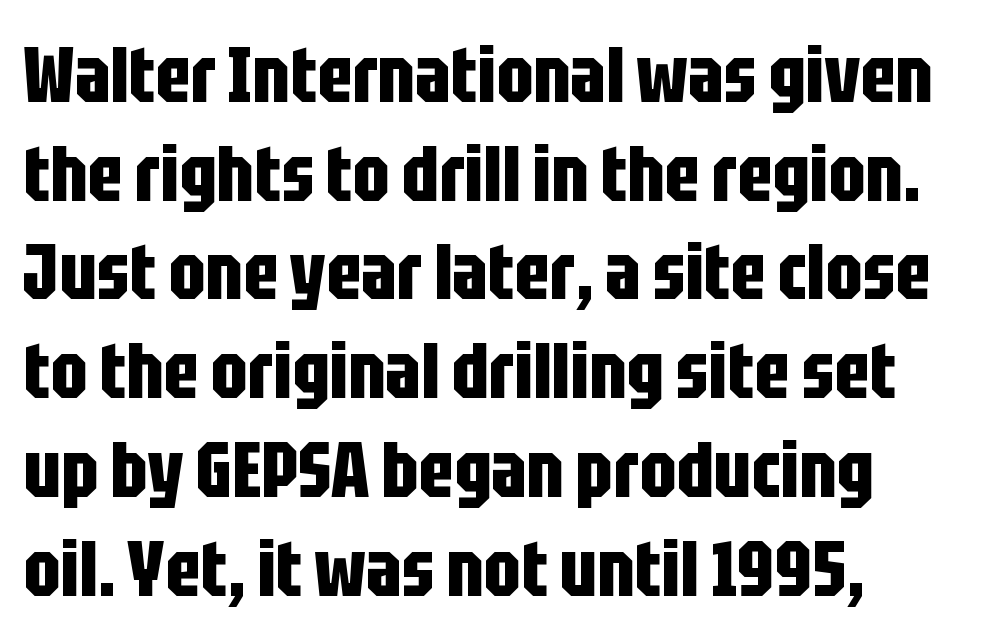
The image shows 79 px bold, condensed sans-serif type, upright; set left-aligned, normal line spacing (1.25x), normal letter spacing, not underlined; low stroke contrast and a large x-height.
